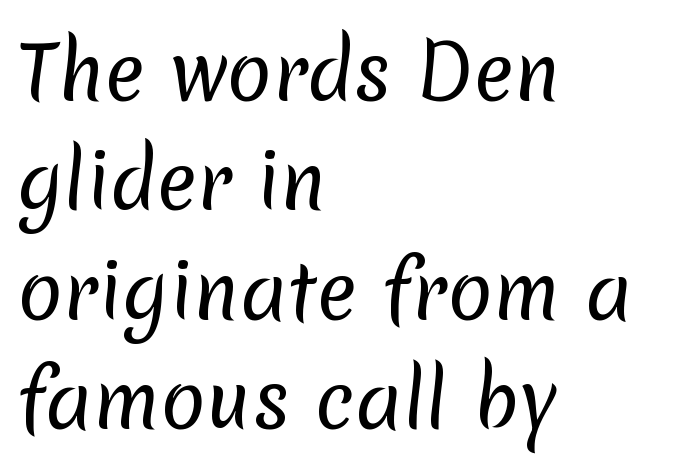
The image shows 75 px regular-weight sans-serif type; set left-aligned, normal line spacing (1.46x), normal letter spacing, not underlined; low stroke contrast and a medium x-height.
